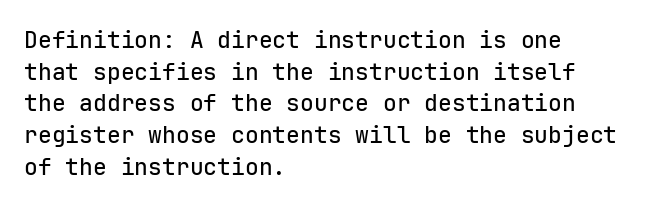
The image shows 23 px text type, upright; set left-aligned, normal line spacing (1.38x), normal letter spacing, not underlined.
